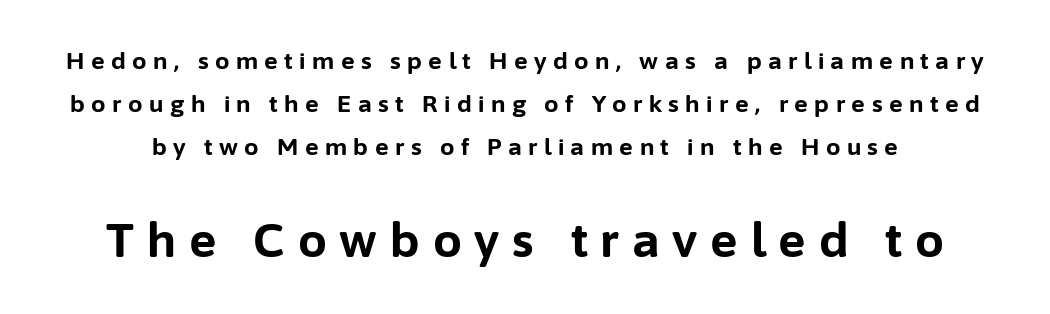
Q: Is the text bold? A: Yes.
Q: Is the text italic (slanted)? A: No, it is upright.
Q: Is the typeface a serif or a sans-serif typeface? A: Sans-serif.
Q: Is the text underlined? A: No.
Q: Is the spacing between letters normal or unusually wide? A: Unusually wide.
Q: Which block of text is set in a larger size, the first (top) or the second (bottom)? A: The second (bottom) one.
Q: Width (condensed, normal, or wide)? A: Normal.
Q: Stroke contrast? A: Low.
Q: x-height? A: Medium.
Q: Monospaced? A: No.
